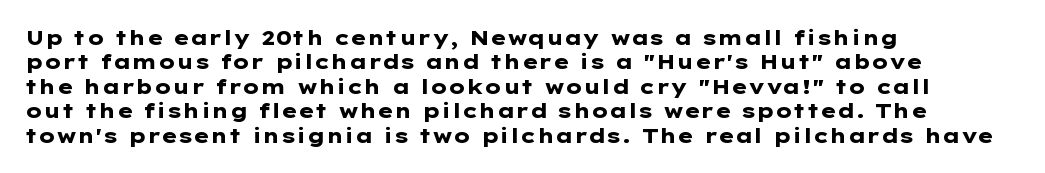
{"italic": "no", "bold": "yes", "underline": "no", "align": "left", "line_spacing_ratio": 1.22, "letter_spacing": "normal", "letter_spacing_em": 0.0, "glyph_px": 20}
